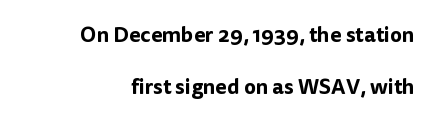
The leading is generous, giving the passage an open texture. Plain, unruled lines of type. Posture: upright roman. All the whitespace from short lines collects on the left.
